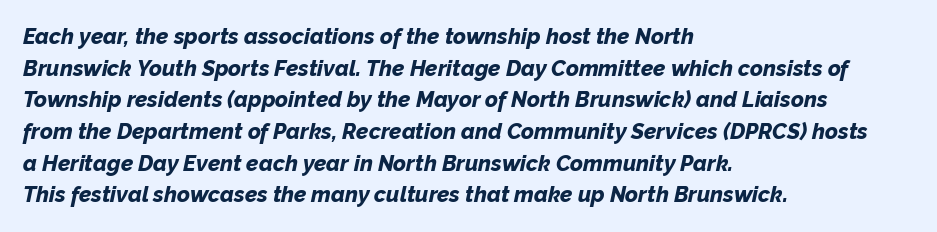
The image shows 22 px bold type, italic (leaning right); set left-aligned, normal line spacing (1.44x), normal letter spacing, not underlined.
